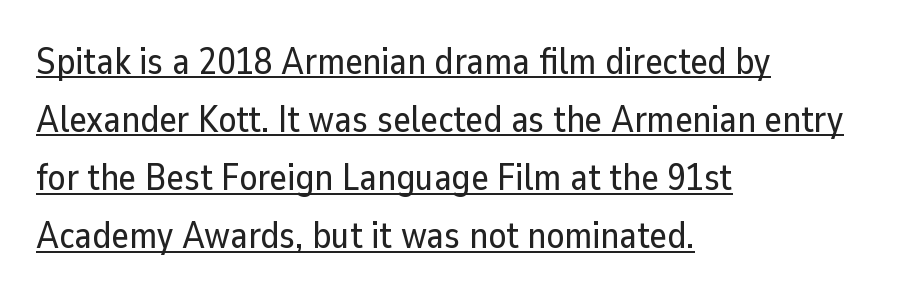
Q: Is the text italic (slanted)? A: No, it is upright.
Q: Is the typeface a serif or a sans-serif typeface? A: Sans-serif.
Q: Is the text underlined? A: Yes.
Q: How is the paragraph aligned? A: Left-aligned.
Q: Is the spacing between letters normal or unusually wide? A: Normal.
Q: Is the spacing between lines tight, normal or loose? A: Normal.
Q: Width (condensed, normal, or wide)? A: Normal.
Q: Stroke contrast? A: Low.
Q: x-height? A: Medium.
Q: Monospaced? A: No.
